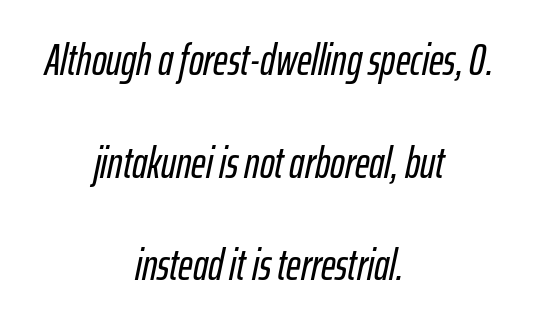
Q: Is the text italic (slanted)? A: Yes, it leans right by about 12 degrees.
Q: Is the text underlined? A: No.
Q: How is the paragraph aligned? A: Centered.
Q: Is the spacing between letters normal or unusually wide? A: Normal.
Q: Is the spacing between lines tight, normal or loose? A: Loose.
Q: Width (condensed, normal, or wide)? A: Condensed.
Q: Stroke contrast? A: Low.
Q: x-height? A: Medium.
Q: Monospaced? A: No.
